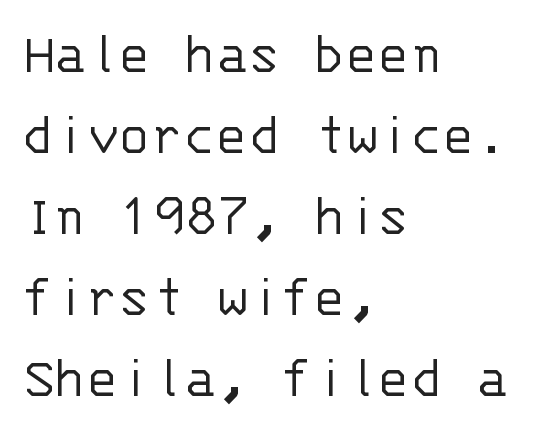
{"serif": "no", "italic": "no", "bold": "no", "weight": "light", "width": "normal", "stroke_contrast": "low", "x_height": "large", "monospaced": "yes", "underline": "no", "align": "left", "line_spacing": "normal", "line_spacing_ratio": 1.35, "letter_spacing": "normal", "letter_spacing_em": 0.0, "glyph_px": 60}
